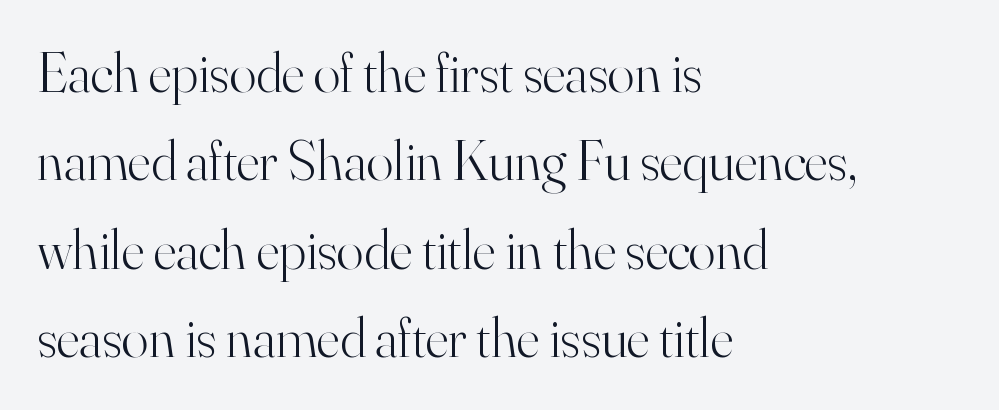
Q: Is the text bold? A: No.
Q: Is the text italic (slanted)? A: No, it is upright.
Q: Is the typeface a serif or a sans-serif typeface? A: Serif.
Q: Is the text underlined? A: No.
Q: How is the paragraph aligned? A: Left-aligned.
Q: Is the spacing between letters normal or unusually wide? A: Normal.
Q: Is the spacing between lines tight, normal or loose? A: Normal.
Q: Width (condensed, normal, or wide)? A: Normal.
Q: Stroke contrast? A: High.
Q: x-height? A: Small.
Q: Monospaced? A: No.
